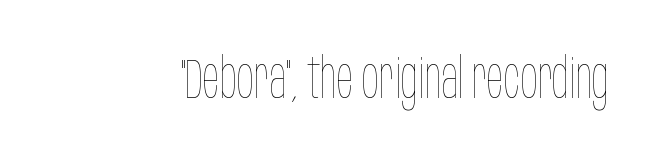
{"italic": "no", "bold": "no", "weight": "thin", "width": "condensed", "stroke_contrast": "low", "x_height": "large", "monospaced": "no", "underline": "no", "letter_spacing": "normal", "letter_spacing_em": 0.0, "glyph_px": 56}
